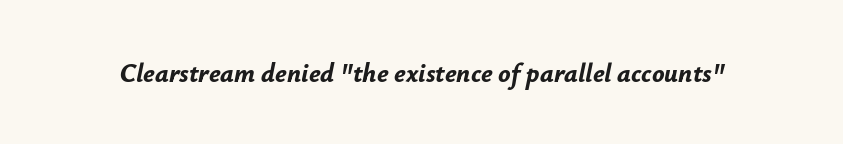
The image shows 26 px bold type, italic (leaning right); set normal letter spacing, not underlined.
